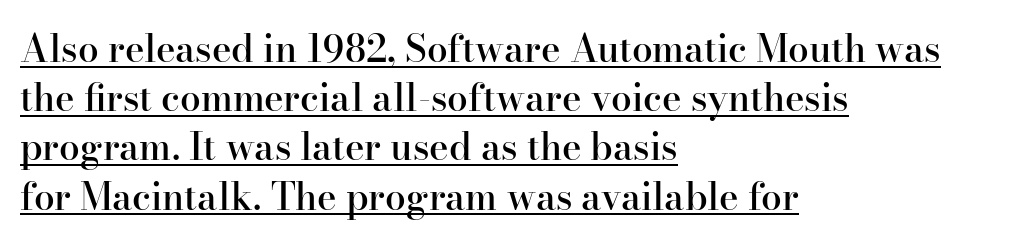
A typesetter would call this proportional, since set widths differ per character. On the weight axis this lands at semibold, roughly 600. Underline: present. Each line starts at the same left margin while the right side varies. Unlike italic type, these characters show no tilt at all. Serifs: yes, visible at the terminals of the letterforms.
